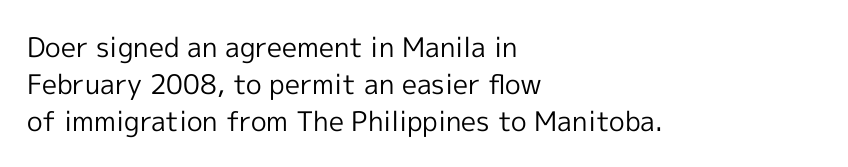
{"italic": "no", "bold": "no", "underline": "no", "align": "left", "line_spacing": "normal", "line_spacing_ratio": 1.37, "letter_spacing": "normal", "letter_spacing_em": 0.0, "glyph_px": 27}
